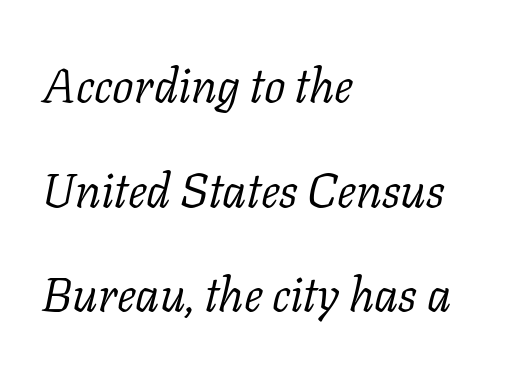
The image shows 48 px light serif type, italic (leaning right); set left-aligned, loose line spacing (2.18x), normal letter spacing, not underlined; low stroke contrast and a medium x-height.
